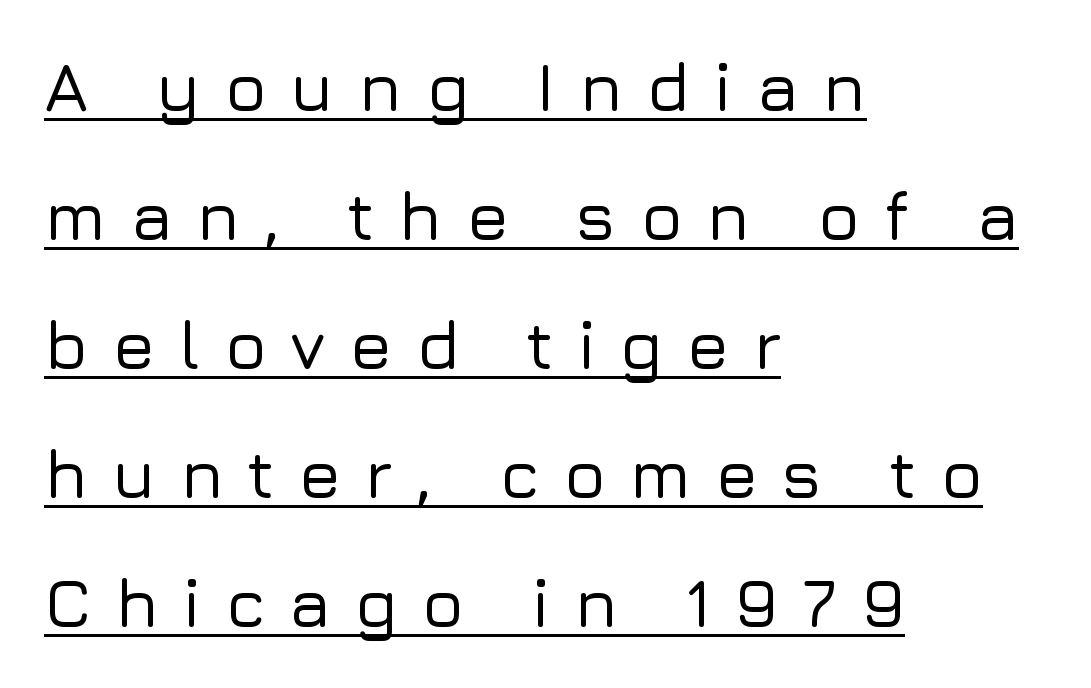
{"serif": "no", "italic": "no", "width": "normal", "stroke_contrast": "low", "x_height": "medium", "monospaced": "no", "underline": "yes", "align": "left", "line_spacing_ratio": 1.87, "letter_spacing": "wide", "letter_spacing_em": 0.34, "glyph_px": 69}
